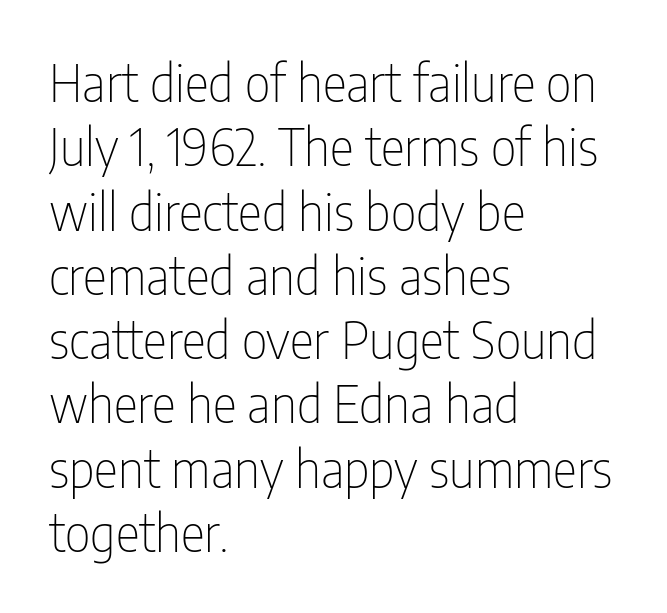
{"serif": "no", "italic": "no", "bold": "no", "weight": "thin", "width": "condensed", "stroke_contrast": "low", "x_height": "medium", "monospaced": "no", "underline": "no", "align": "left", "line_spacing": "normal", "line_spacing_ratio": 1.26, "letter_spacing": "normal", "letter_spacing_em": 0.0, "glyph_px": 51}
